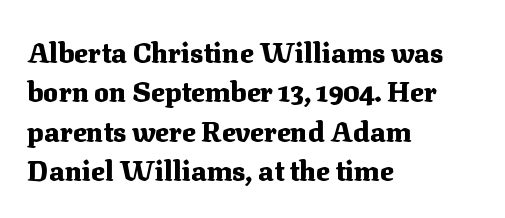
The letters sit at their default tracking, neither squeezed nor spread. This is the regular roman posture of the typeface. Successive baselines arrive at the customary interval. Quick note: underline off. Leftover space on each line is placed entirely after the last word. The letters advance in unequal steps, a hallmark of proportional type.
